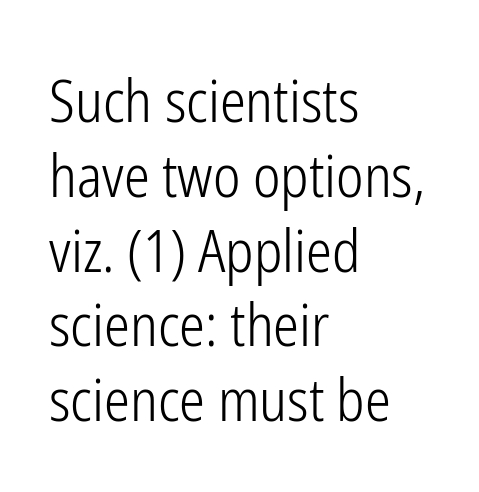
The image shows 58 px light, condensed sans-serif type, upright; set left-aligned, normal line spacing (1.29x), normal letter spacing, not underlined; low stroke contrast and a medium x-height.
